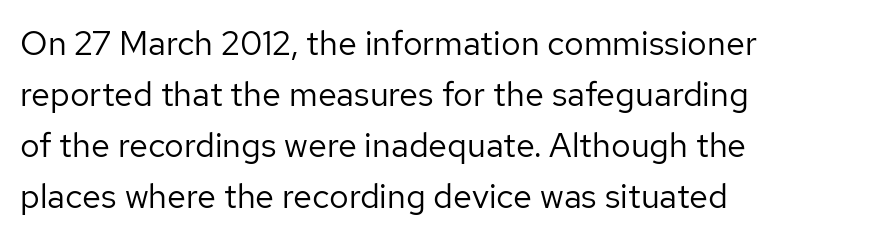
Grotesque or geometric, the face here clearly has no serifs. This is the regular roman posture of the typeface. The face used here is proportionally spaced, like ordinary book or web type. Inter-character spacing is left at the font's built-in metrics. Underlining? Definitely not there.
